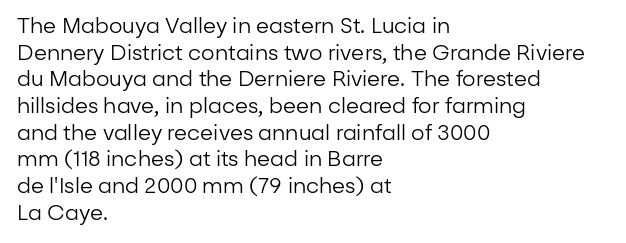
Summary of weight: not heavy and not bold. The vertical gap from one line to the next is medium. The type is set solid horizontally, with unmodified tracking. No italicization has been applied; the sample stays upright. The paragraph shown leans on its left margin. The gap between lines stays unmarked.
